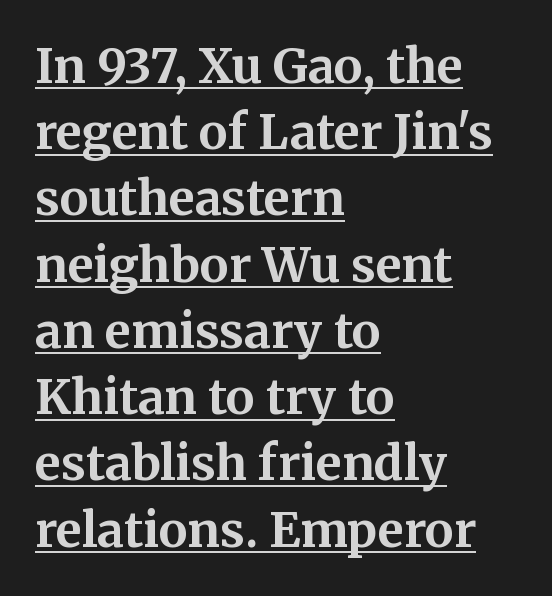
The image shows 48 px bold serif type, upright; set left-aligned, normal line spacing (1.38x), normal letter spacing, underlined; medium stroke contrast and a medium x-height.
